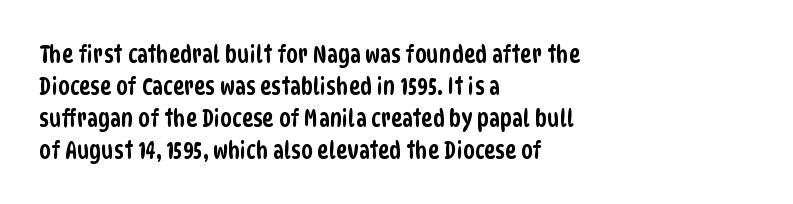
{"underline": "no", "align": "left", "line_spacing": "normal", "line_spacing_ratio": 1.33, "letter_spacing": "normal", "letter_spacing_em": 0.0, "glyph_px": 24}
